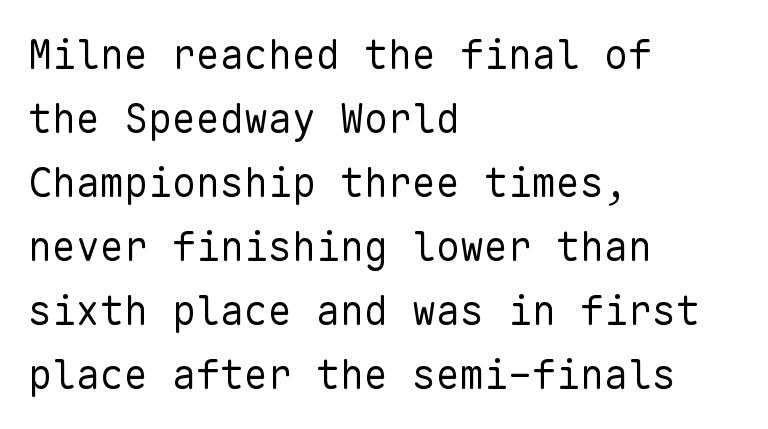
The image shows 40 px regular-weight sans-serif type, upright, monospaced; set left-aligned, normal line spacing (1.6x), normal letter spacing, not underlined; low stroke contrast and a medium x-height.
